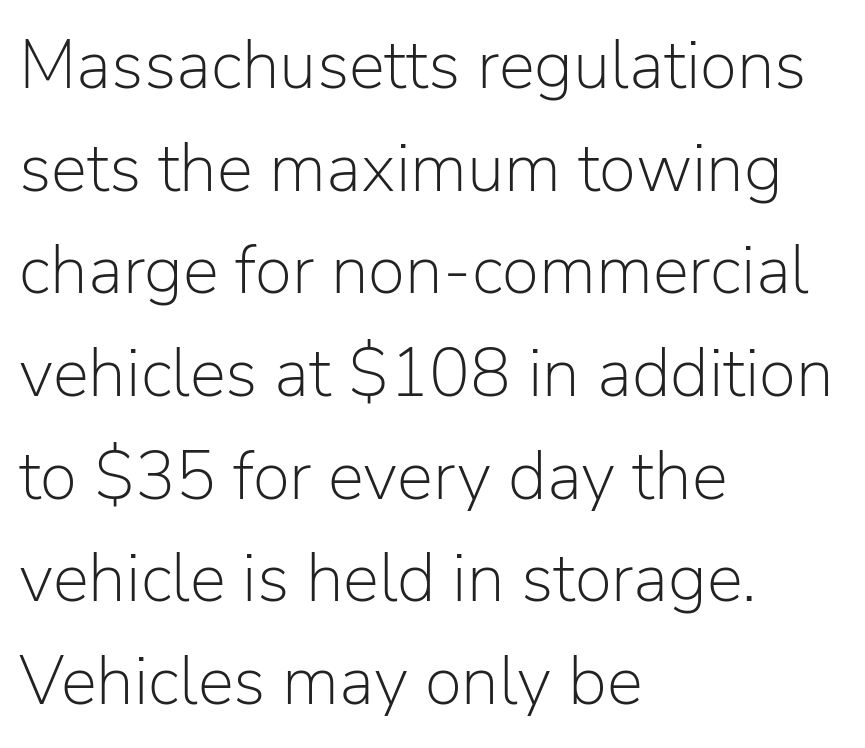
{"serif": "no", "italic": "no", "bold": "no", "weight": "light", "width": "normal", "stroke_contrast": "low", "x_height": "medium", "monospaced": "no", "underline": "no", "align": "left", "line_spacing": "normal", "line_spacing_ratio": 1.51, "letter_spacing": "normal", "letter_spacing_em": 0.0, "glyph_px": 68}
